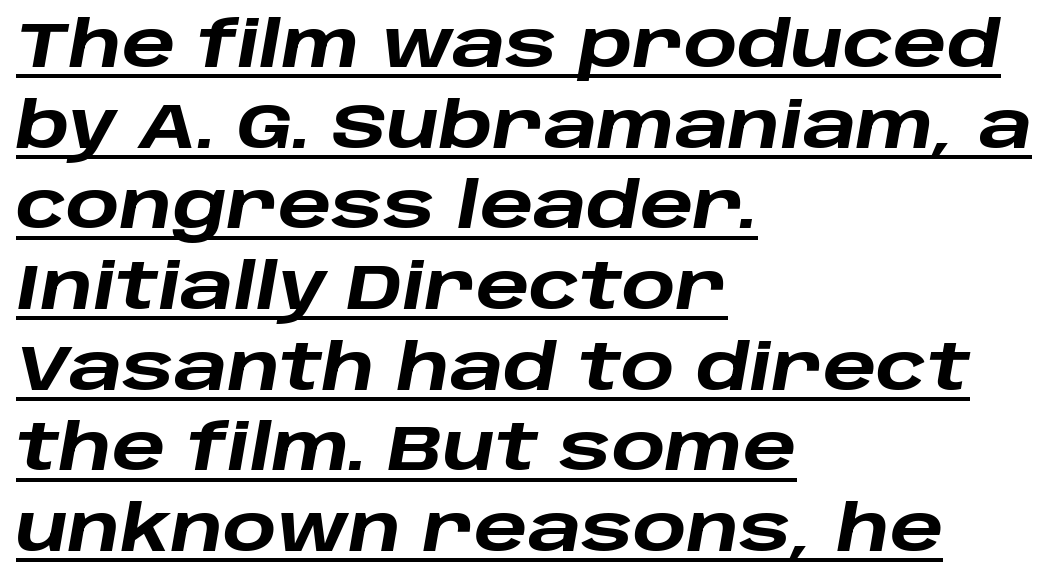
The image shows 63 px heavy, wide type, italic (leaning right); set left-aligned, normal line spacing (1.28x), normal letter spacing, underlined; low stroke contrast and a large x-height.
